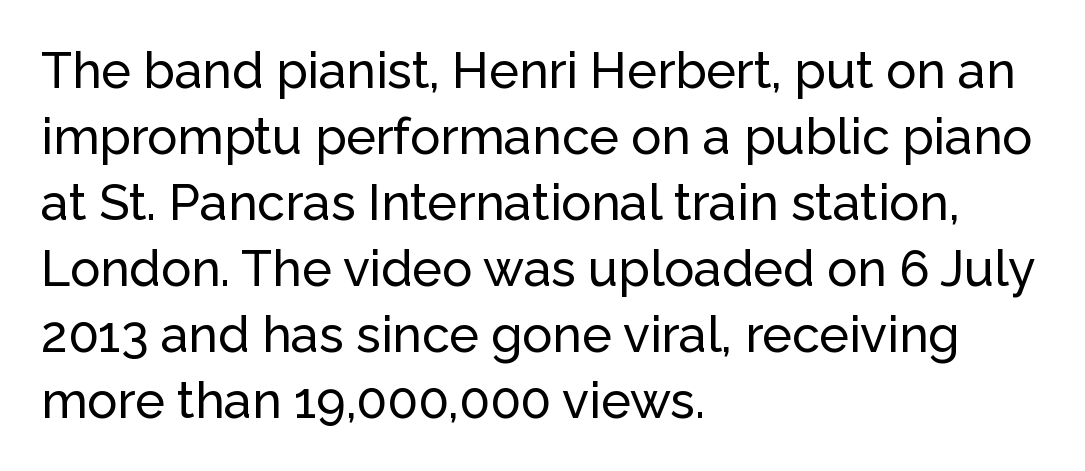
Q: Is the text italic (slanted)? A: No, it is upright.
Q: Is the typeface a serif or a sans-serif typeface? A: Sans-serif.
Q: Is the text underlined? A: No.
Q: How is the paragraph aligned? A: Left-aligned.
Q: Is the spacing between letters normal or unusually wide? A: Normal.
Q: Is the spacing between lines tight, normal or loose? A: Normal.
Q: Width (condensed, normal, or wide)? A: Normal.
Q: Stroke contrast? A: Low.
Q: x-height? A: Medium.
Q: Monospaced? A: No.
